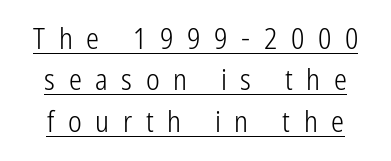
Q: Is the text bold? A: No.
Q: Is the text italic (slanted)? A: No, it is upright.
Q: Is the typeface a serif or a sans-serif typeface? A: Sans-serif.
Q: Is the text underlined? A: Yes.
Q: Is the spacing between letters normal or unusually wide? A: Unusually wide.
Q: Is the spacing between lines tight, normal or loose? A: Normal.
Q: Width (condensed, normal, or wide)? A: Condensed.
Q: Stroke contrast? A: Low.
Q: x-height? A: Medium.
Q: Monospaced? A: No.
